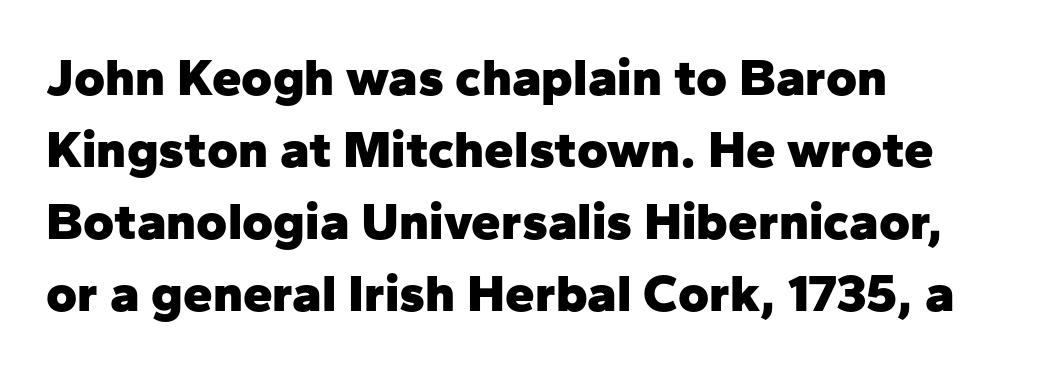
Q: Is the text bold? A: Yes.
Q: Is the text italic (slanted)? A: No, it is upright.
Q: Is the typeface a serif or a sans-serif typeface? A: Sans-serif.
Q: Is the text underlined? A: No.
Q: How is the paragraph aligned? A: Left-aligned.
Q: Is the spacing between letters normal or unusually wide? A: Normal.
Q: Is the spacing between lines tight, normal or loose? A: Normal.
Q: Width (condensed, normal, or wide)? A: Normal.
Q: Stroke contrast? A: Low.
Q: x-height? A: Medium.
Q: Monospaced? A: No.
